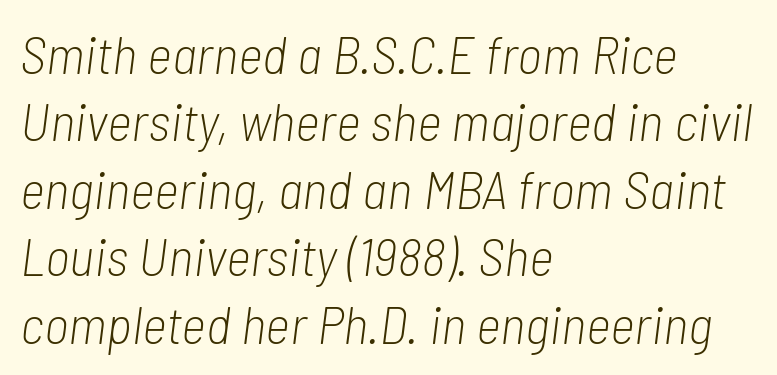
Q: Is the text bold? A: No.
Q: Is the text italic (slanted)? A: Yes, it leans right by about 7 degrees.
Q: Is the text underlined? A: No.
Q: How is the paragraph aligned? A: Left-aligned.
Q: Is the spacing between letters normal or unusually wide? A: Normal.
Q: Is the spacing between lines tight, normal or loose? A: Normal.
Q: Width (condensed, normal, or wide)? A: Condensed.
Q: Stroke contrast? A: Low.
Q: x-height? A: Medium.
Q: Monospaced? A: No.
